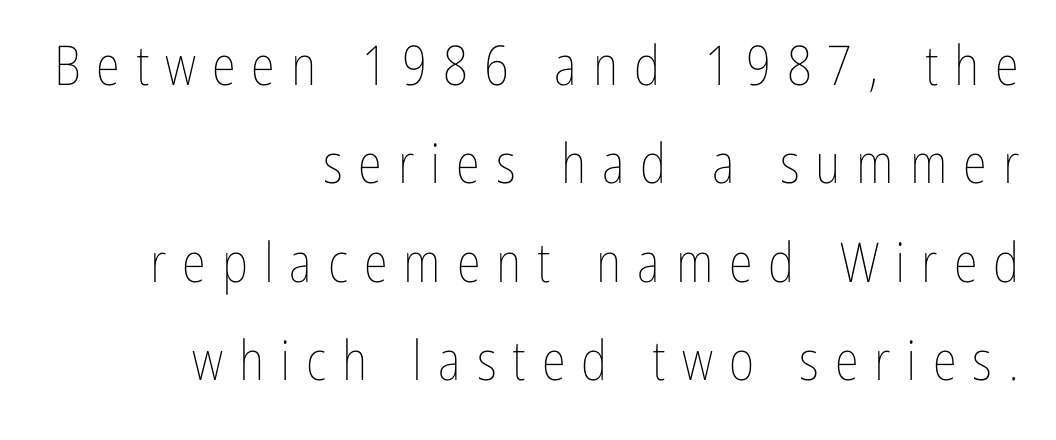
The image shows 55 px thin, condensed type, upright; set right-aligned, line spacing 1.79x, unusually wide letter spacing (+0.29 em), not underlined; low stroke contrast and a medium x-height.
